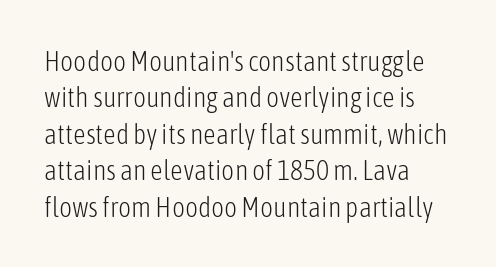
The face used here is proportionally spaced, like ordinary book or web type. Decoration check: the copy has no underline. The vertical gap from one line to the next is medium. Compared with a centered layout, this one pins lines to the left instead. The font's upright variant was chosen for this text.
